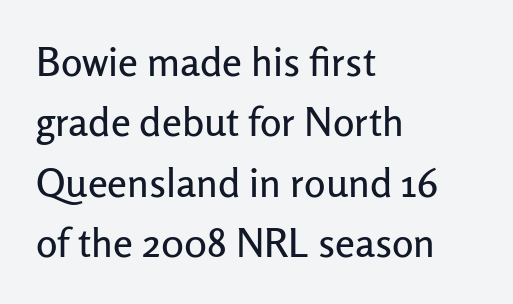
Q: Is the text italic (slanted)? A: No, it is upright.
Q: Is the typeface a serif or a sans-serif typeface? A: Sans-serif.
Q: Is the text underlined? A: No.
Q: How is the paragraph aligned? A: Left-aligned.
Q: Is the spacing between letters normal or unusually wide? A: Normal.
Q: Is the spacing between lines tight, normal or loose? A: Normal.
Q: Width (condensed, normal, or wide)? A: Normal.
Q: Stroke contrast? A: Low.
Q: x-height? A: Medium.
Q: Monospaced? A: No.
